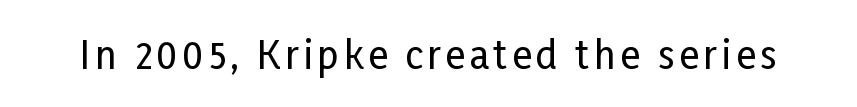
The image shows 38 px condensed sans-serif type, upright; set not underlined; low stroke contrast and a medium x-height.
